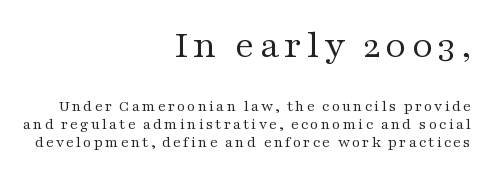
Q: Is the text bold? A: No.
Q: Is the text italic (slanted)? A: No, it is upright.
Q: Is the typeface a serif or a sans-serif typeface? A: Serif.
Q: Is the text underlined? A: No.
Q: How is the paragraph aligned? A: Right-aligned.
Q: Is the spacing between lines tight, normal or loose? A: Tight.
Q: Which block of text is set in a larger size, the first (top) or the second (bottom)? A: The first (top) one.
Q: Width (condensed, normal, or wide)? A: Wide.
Q: Stroke contrast? A: Medium.
Q: x-height? A: Medium.
Q: Monospaced? A: No.
